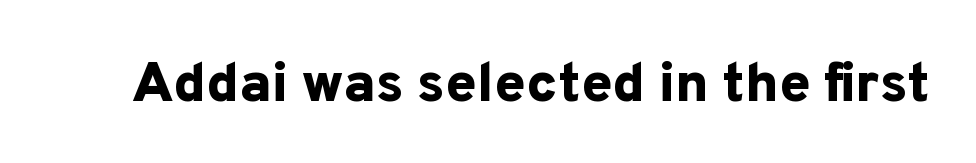
Q: Is the text bold? A: Yes.
Q: Is the text italic (slanted)? A: No, it is upright.
Q: Is the typeface a serif or a sans-serif typeface? A: Sans-serif.
Q: Is the text underlined? A: No.
Q: Is the spacing between letters normal or unusually wide? A: Normal.
Q: Width (condensed, normal, or wide)? A: Normal.
Q: Stroke contrast? A: Low.
Q: x-height? A: Medium.
Q: Monospaced? A: No.
